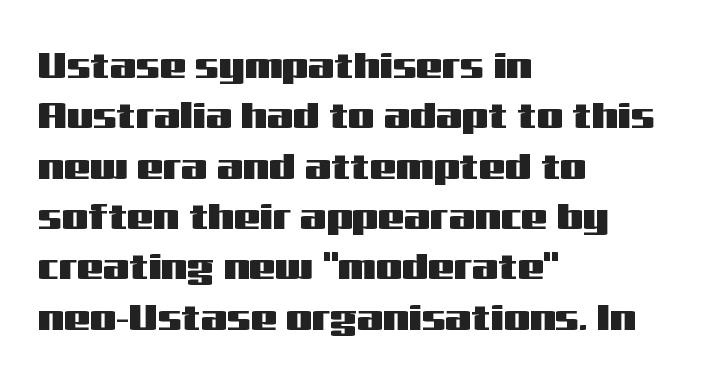
The image shows 37 px wide sans-serif type, upright; set left-aligned, normal line spacing (1.36x), normal letter spacing, not underlined; medium stroke contrast and a medium x-height.
